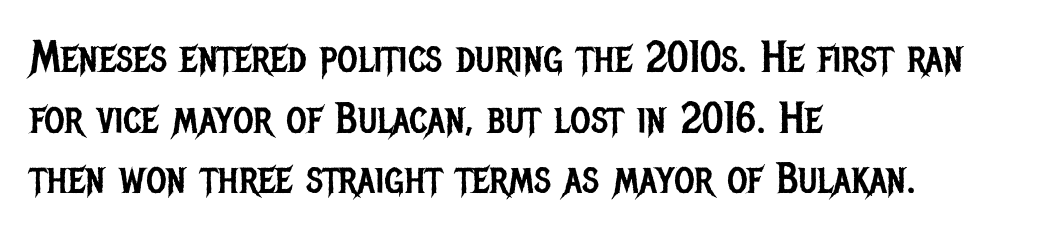
The image shows 44 px regular-weight, condensed sans-serif type, upright; set left-aligned, normal line spacing (1.38x), normal letter spacing, not underlined; low stroke contrast and a large x-height.
